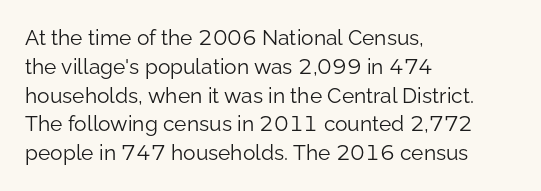
{"italic": "no", "bold": "no", "underline": "no", "align": "left", "line_spacing": "normal", "line_spacing_ratio": 1.37, "letter_spacing": "normal", "letter_spacing_em": 0.0, "glyph_px": 21}
